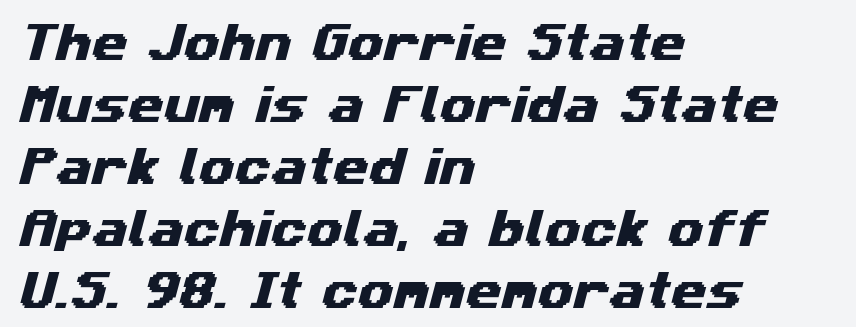
This rendering employs a face without finishing strokes, i.e., a sans-serif. Is the letter spacing exaggerated? No — it looks like the ordinary default. This sample is left-justified, so line endings fall wherever the words run out. Students, observe: this is what conventionally led text looks like. The strip under each line holds only bare page.
